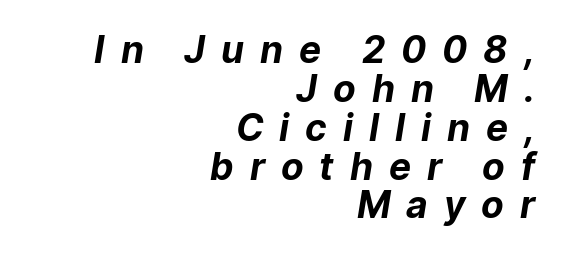
Nope, no serifs anywhere on these letters. Caption: bold face, heavy strokes. This block would grow much taller if given ordinary leading; it's compressed now. Descenders are the only things crossing below the line. Notice how the passage keeps a crisp vertical edge on the right only. Spacing verdict: proportional, widths tailored to each character.
